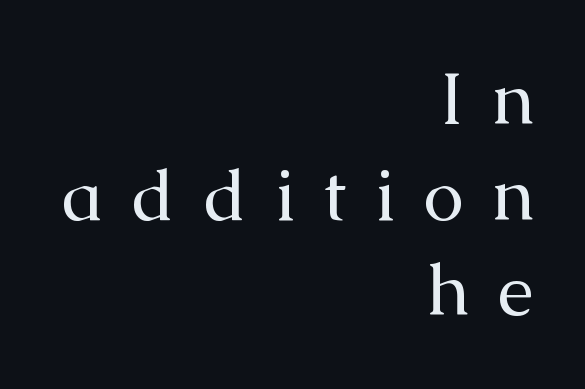
The string is rendered with underlining switched off. Layout note: lines flush right. You can tell it's not italic because the verticals are truly vertical. Caption: face not bold, strokes unweighted. Stroke terminals: seriffed.
